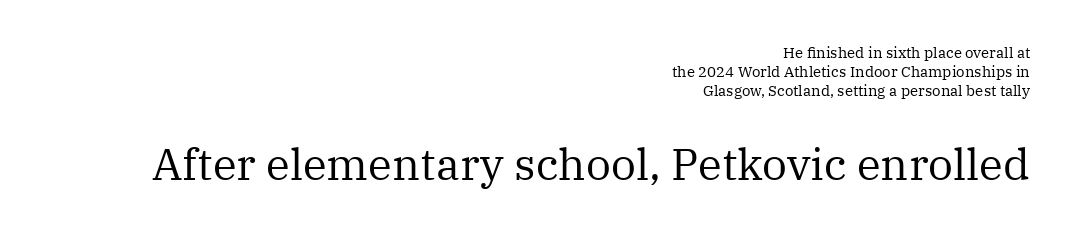
Q: Is the text bold? A: No.
Q: Is the text italic (slanted)? A: No, it is upright.
Q: Is the typeface a serif or a sans-serif typeface? A: Serif.
Q: Is the text underlined? A: No.
Q: How is the paragraph aligned? A: Right-aligned.
Q: Is the spacing between letters normal or unusually wide? A: Normal.
Q: Is the spacing between lines tight, normal or loose? A: Normal.
Q: Which block of text is set in a larger size, the first (top) or the second (bottom)? A: The second (bottom) one.
Q: Width (condensed, normal, or wide)? A: Normal.
Q: Stroke contrast? A: Medium.
Q: x-height? A: Medium.
Q: Monospaced? A: No.
